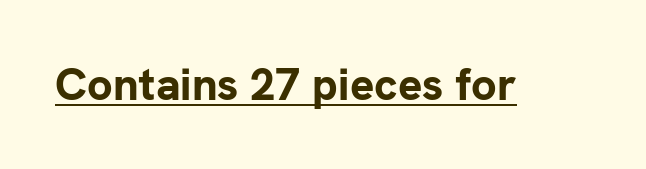
The image shows 45 px bold sans-serif type, upright; set normal letter spacing, underlined; low stroke contrast and a medium x-height.
